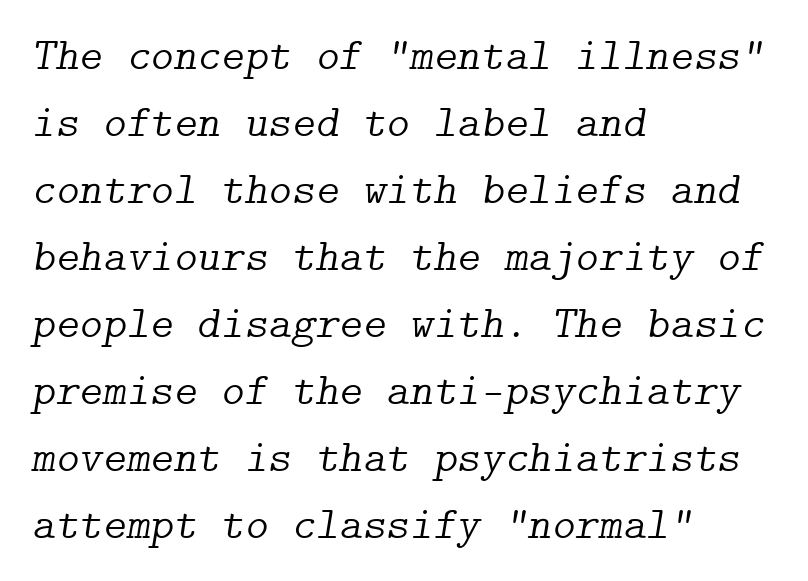
Letter spacing: default. The passage shown leans; its letterforms are oblique. The characters display serif detailing at their extremities. The baseline area is clear. In terms of leading, this rendering sits right in the middle. No letter is thick-stroked: the sample isn't bold.
